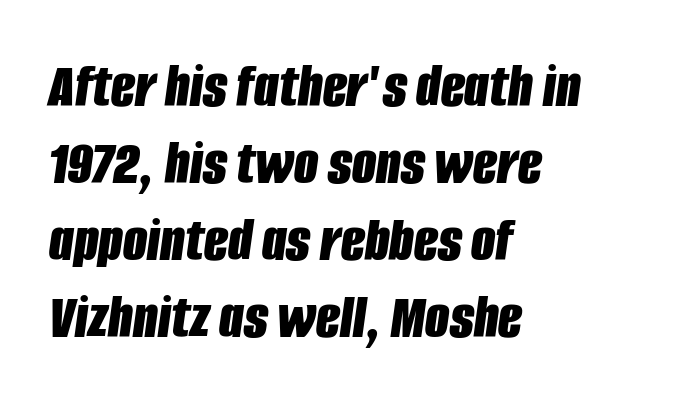
Proportional: the letters do not fall into vertical columns. It's the slanting kind of type. Horizontal alignment here is leftward, the default for most running prose. Students, this is bold: see how much ink each stroke carries. How are the letters spaced? Ordinarily, with no added tracking. Unmarked baselines from the first word to the last.
